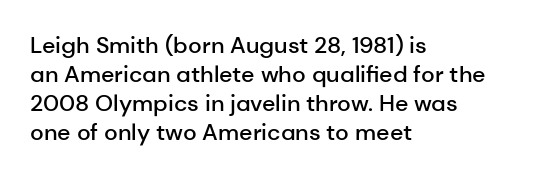
Q: Is the text bold? A: Semi-bold.
Q: Is the text italic (slanted)? A: No, it is upright.
Q: Is the text underlined? A: No.
Q: How is the paragraph aligned? A: Left-aligned.
Q: Is the spacing between letters normal or unusually wide? A: Normal.
Q: Is the spacing between lines tight, normal or loose? A: Normal.
